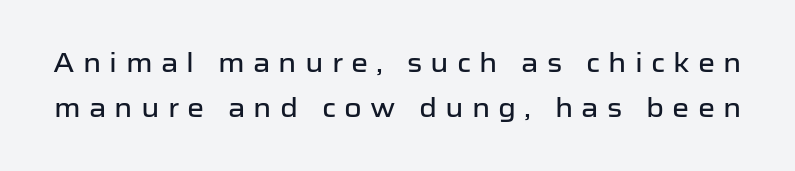
Q: Is the text italic (slanted)? A: No, it is upright.
Q: Is the text underlined? A: No.
Q: Is the spacing between letters normal or unusually wide? A: Unusually wide.
Q: Is the spacing between lines tight, normal or loose? A: Normal.
